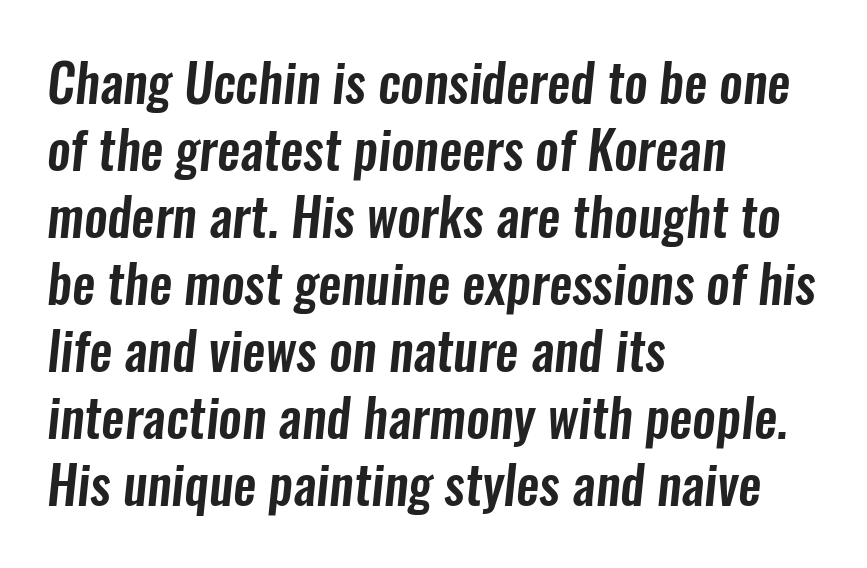
Q: Is the typeface a serif or a sans-serif typeface? A: Sans-serif.
Q: Is the text underlined? A: No.
Q: How is the paragraph aligned? A: Left-aligned.
Q: Is the spacing between letters normal or unusually wide? A: Normal.
Q: Is the spacing between lines tight, normal or loose? A: Normal.
Q: Width (condensed, normal, or wide)? A: Condensed.
Q: Stroke contrast? A: Low.
Q: x-height? A: Medium.
Q: Monospaced? A: No.
